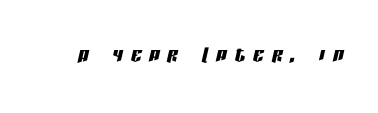
Q: Is the text italic (slanted)? A: Yes, it leans right by about 13 degrees.
Q: Is the text underlined? A: No.
Q: Is the spacing between letters normal or unusually wide? A: Unusually wide.
